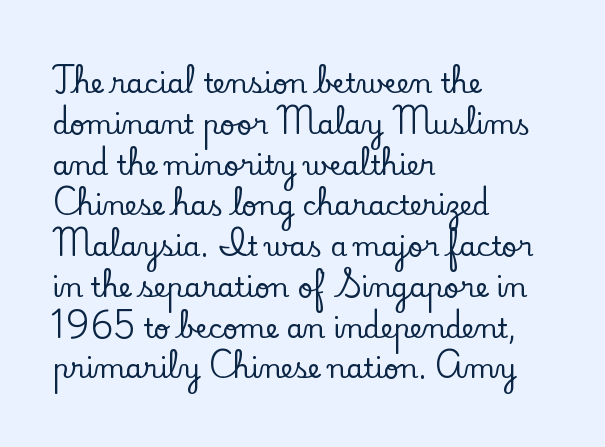
{"italic": "no", "underline": "no", "align": "left", "line_spacing": "normal", "line_spacing_ratio": 1.51, "letter_spacing": "normal", "letter_spacing_em": 0.0, "glyph_px": 27}
